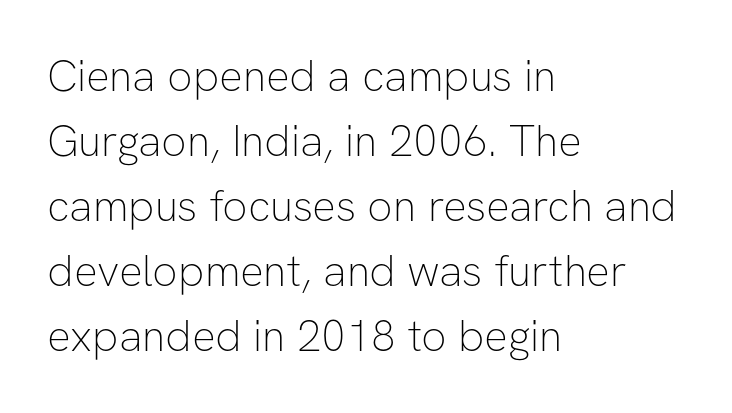
{"serif": "no", "italic": "no", "bold": "no", "weight": "thin", "width": "normal", "stroke_contrast": "low", "x_height": "medium", "monospaced": "no", "underline": "no", "align": "left", "line_spacing": "normal", "line_spacing_ratio": 1.48, "letter_spacing": "normal", "letter_spacing_em": 0.0, "glyph_px": 44}
